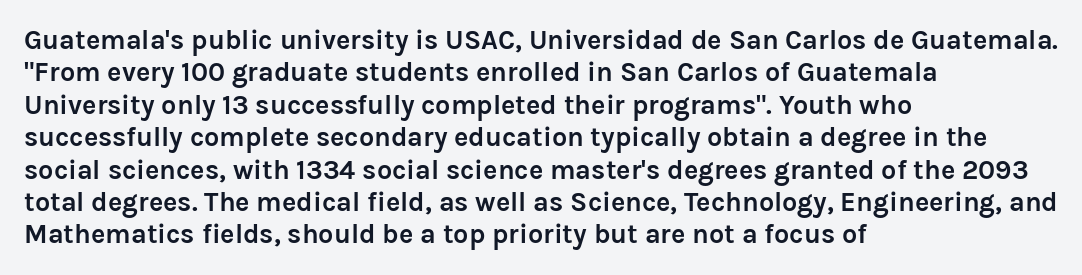
The space directly below the letters is spotless. Heavy-handed strokes throughout: this text is bold. If you drew a ruler down the left edge, every line would touch it. Italic: no, the glyphs are upright roman. Nobody touched the tracking dial on this one.
